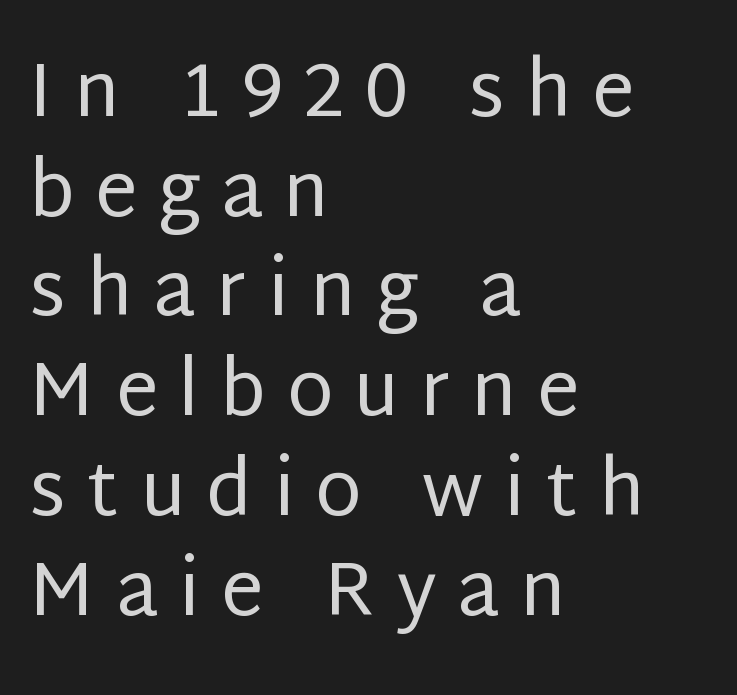
{"serif": "no", "italic": "no", "bold": "no", "weight": "regular", "width": "normal", "stroke_contrast": "low", "x_height": "large", "monospaced": "no", "underline": "no", "align": "left", "line_spacing": "normal", "line_spacing_ratio": 1.33, "letter_spacing": "wide", "letter_spacing_em": 0.28, "glyph_px": 75}
